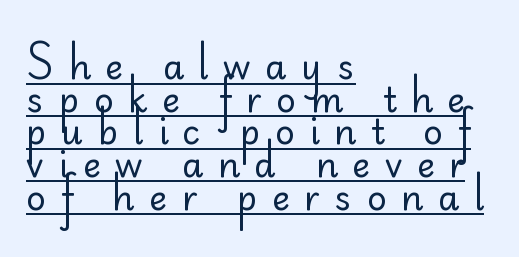
The font is comparable to plain body text, perhaps lighter. Successive baselines arrive quickly, one right under another. Classification — sans serif. Compared with a centered layout, this one pins lines to the left instead. Glyph-to-glyph distance is far greater than everyday printed text.
